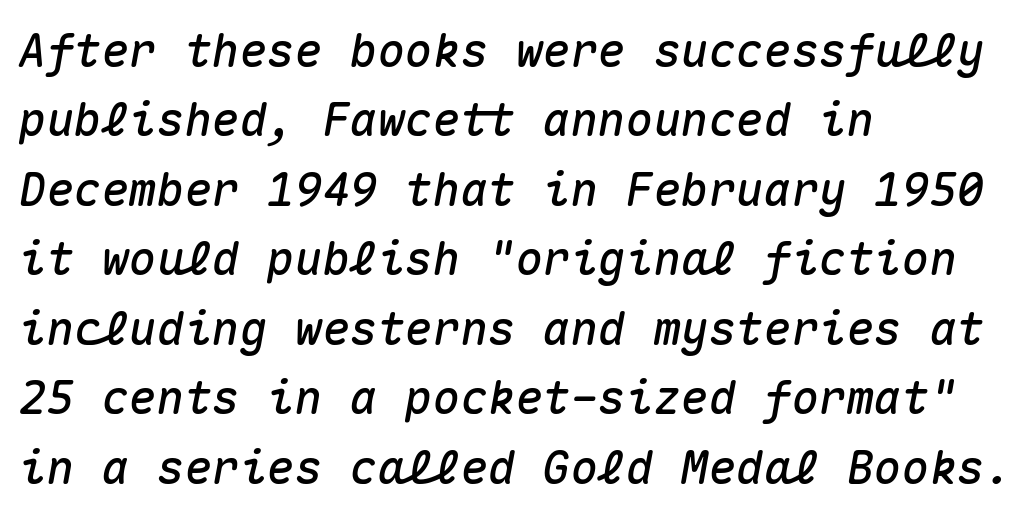
{"italic": "yes", "lean": "right", "slant_degrees": 10, "width": "normal", "stroke_contrast": "medium", "x_height": "medium", "monospaced": "yes", "underline": "no", "align": "left", "line_spacing": "normal", "line_spacing_ratio": 1.51, "letter_spacing": "normal", "letter_spacing_em": 0.0, "glyph_px": 46}
